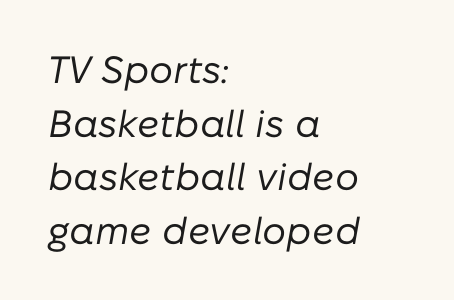
Q: Is the text bold? A: No.
Q: Is the text italic (slanted)? A: Yes, it leans right by about 10 degrees.
Q: Is the text underlined? A: No.
Q: How is the paragraph aligned? A: Left-aligned.
Q: Is the spacing between letters normal or unusually wide? A: Normal.
Q: Is the spacing between lines tight, normal or loose? A: Normal.
Q: Width (condensed, normal, or wide)? A: Normal.
Q: Stroke contrast? A: Low.
Q: x-height? A: Medium.
Q: Monospaced? A: No.
